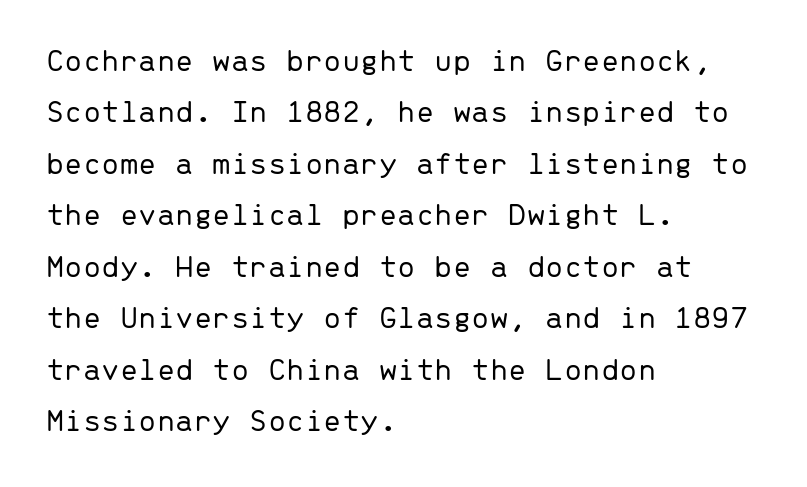
Q: Is the text bold? A: No.
Q: Is the text italic (slanted)? A: No, it is upright.
Q: Is the typeface a serif or a sans-serif typeface? A: Sans-serif.
Q: Is the text underlined? A: No.
Q: How is the paragraph aligned? A: Left-aligned.
Q: Is the spacing between letters normal or unusually wide? A: Normal.
Q: Is the spacing between lines tight, normal or loose? A: Normal.
Q: Width (condensed, normal, or wide)? A: Normal.
Q: Stroke contrast? A: Low.
Q: x-height? A: Medium.
Q: Monospaced? A: Yes.
